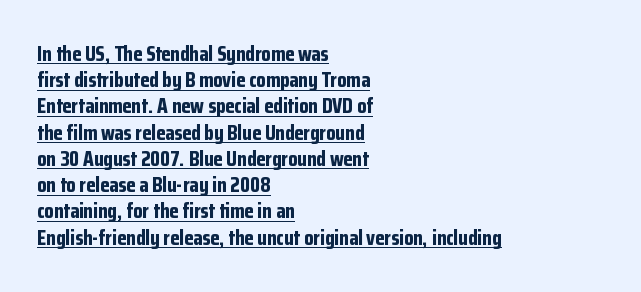
{"italic": "no", "bold": "yes", "underline": "yes", "align": "left", "line_spacing": "normal", "line_spacing_ratio": 1.25, "letter_spacing": "normal", "letter_spacing_em": 0.0, "glyph_px": 21}
